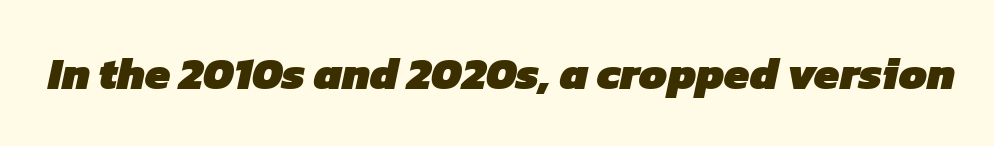
Q: Is the text bold? A: Yes.
Q: Is the typeface a serif or a sans-serif typeface? A: Sans-serif.
Q: Is the text underlined? A: No.
Q: Is the spacing between letters normal or unusually wide? A: Normal.
Q: Width (condensed, normal, or wide)? A: Normal.
Q: Stroke contrast? A: Low.
Q: x-height? A: Medium.
Q: Monospaced? A: No.
